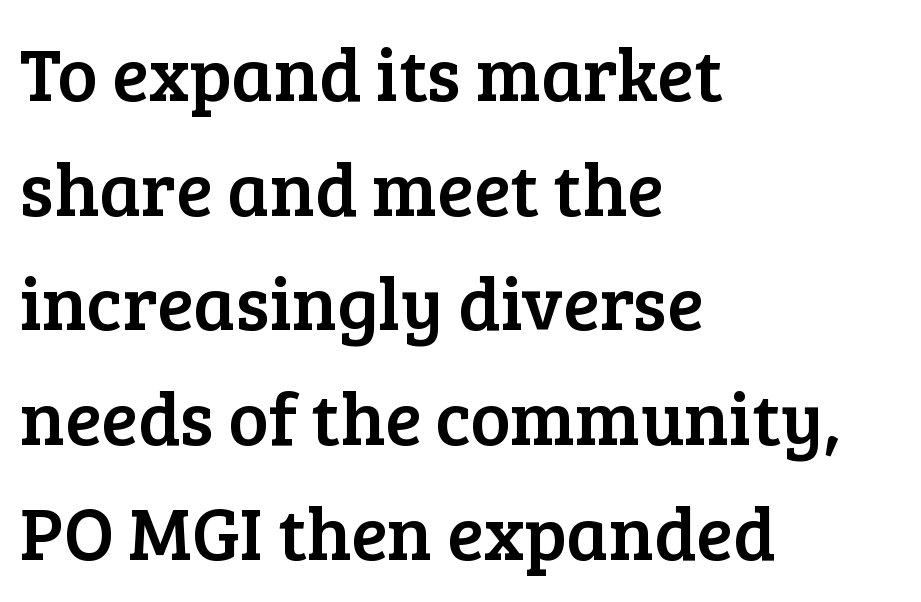
Q: Is the text italic (slanted)? A: No, it is upright.
Q: Is the typeface a serif or a sans-serif typeface? A: Serif.
Q: Is the text underlined? A: No.
Q: How is the paragraph aligned? A: Left-aligned.
Q: Is the spacing between letters normal or unusually wide? A: Normal.
Q: Is the spacing between lines tight, normal or loose? A: Normal.
Q: Width (condensed, normal, or wide)? A: Normal.
Q: Stroke contrast? A: Low.
Q: x-height? A: Medium.
Q: Monospaced? A: No.
